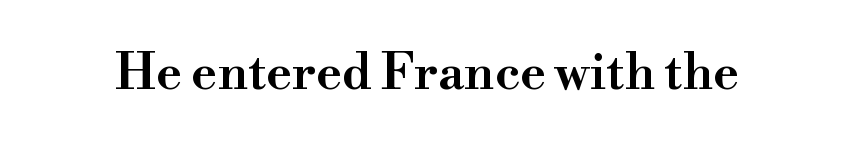
The image shows 50 px wide serif type, upright; set normal letter spacing, not underlined; high stroke contrast and a small x-height.
